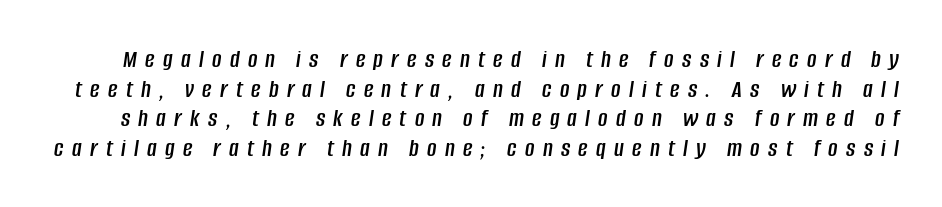
Interline gaps are noticeably narrow in this sample. Posture: slanted. Anything drawn beneath the words? Only blank space. The type is letterspaced generously, with wide tracking.
